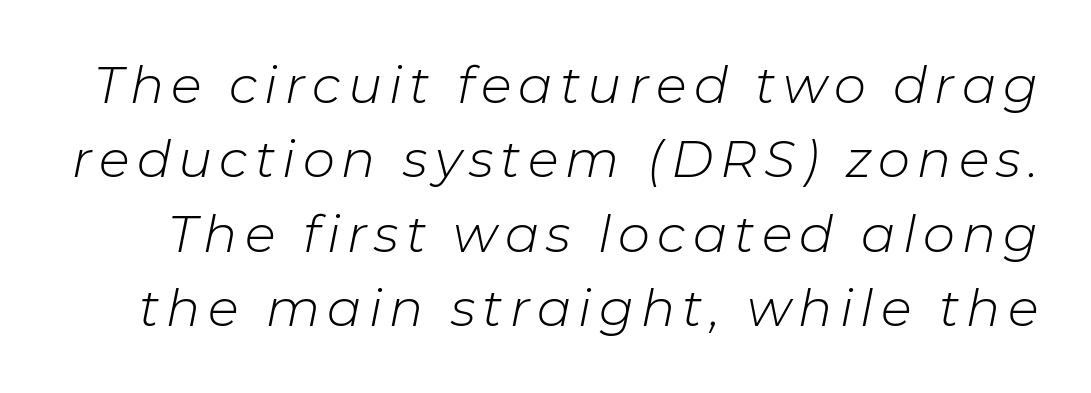
The image shows 51 px light type, italic (leaning right); set normal line spacing (1.46x), not underlined; low stroke contrast and a medium x-height.
